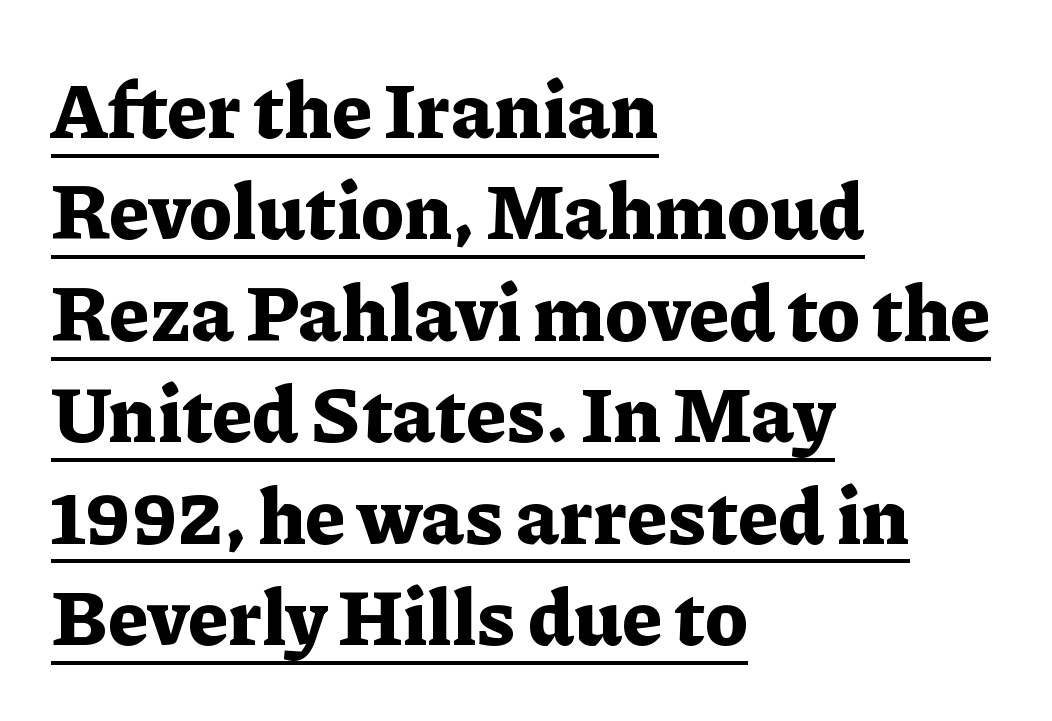
The tracking reads as untouched default to a designer's eye. Which margin do the lines hug? The left one — the right edge is uneven. Students, this is bold: see how much ink each stroke carries. Notice how the stems are strictly vertical — no italics here. The text was rendered using a seriffed face with decorative stroke endings. These lines are rendered in a variable-pitch font.
